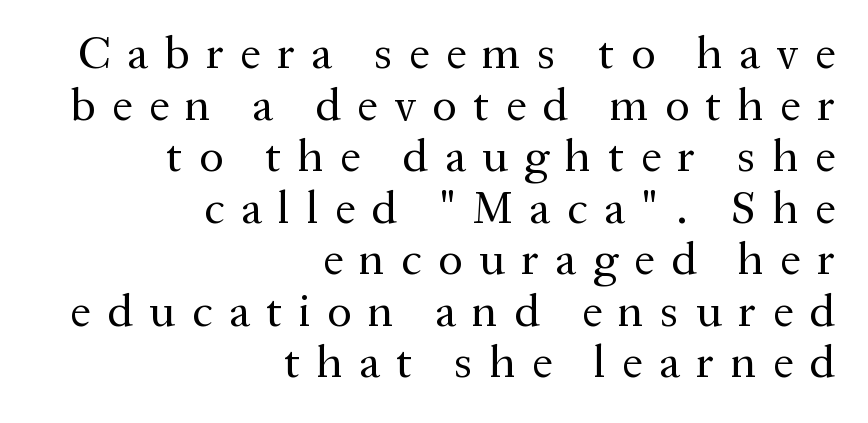
Letterform terminals end in serifs throughout the passage. Very little white space separates one row of letters from the next. Each row of text sits above clean, open space. Unlike italic type, these characters show no tilt at all.
